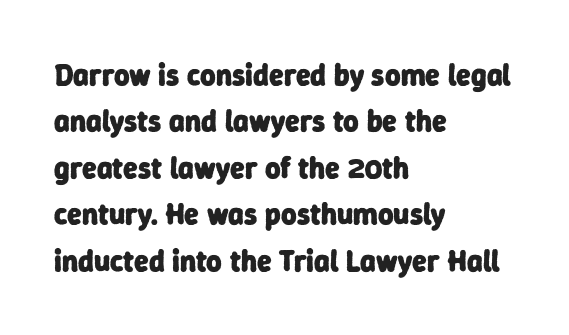
If you drew a ruler down the left edge, every line would touch it. No feet cap the strokes, marking this as sans-serif type. Weight check: bold — yes, fully. Lines of text with bare space underneath.
